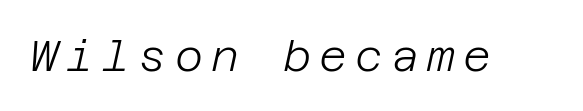
{"italic": "yes", "lean": "right", "slant_degrees": 12, "bold": "no", "weight": "light", "width": "normal", "stroke_contrast": "low", "x_height": "large", "underline": "no", "glyph_px": 43}
